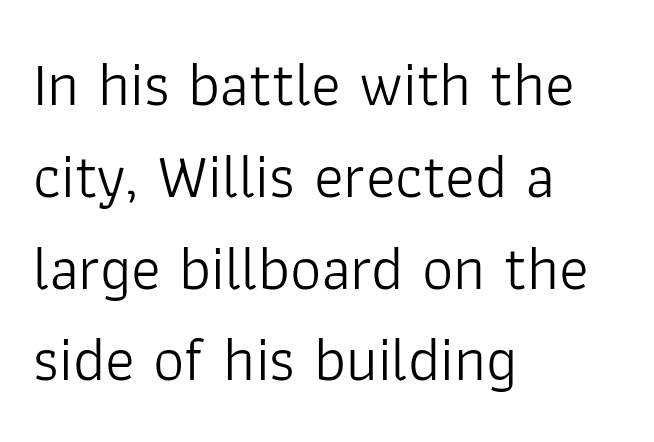
Q: Is the text bold? A: No.
Q: Is the text italic (slanted)? A: No, it is upright.
Q: Is the typeface a serif or a sans-serif typeface? A: Sans-serif.
Q: Is the text underlined? A: No.
Q: How is the paragraph aligned? A: Left-aligned.
Q: Is the spacing between letters normal or unusually wide? A: Normal.
Q: Is the spacing between lines tight, normal or loose? A: Normal.
Q: Width (condensed, normal, or wide)? A: Normal.
Q: Stroke contrast? A: Low.
Q: x-height? A: Medium.
Q: Monospaced? A: No.
